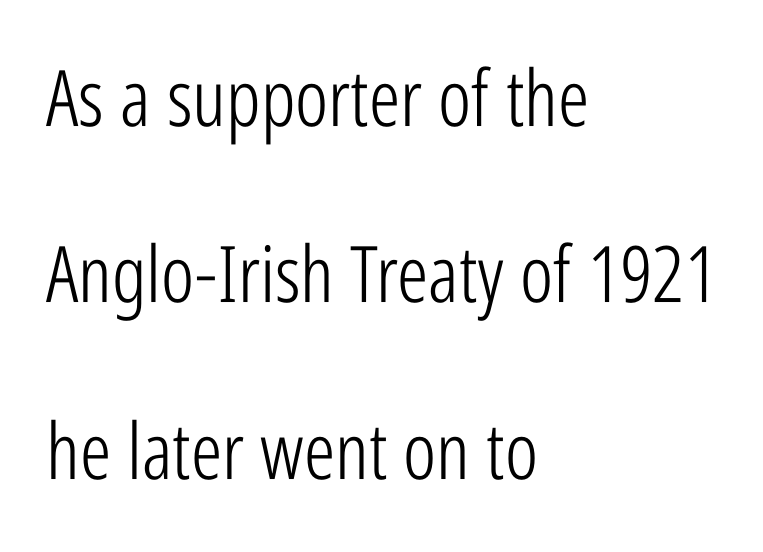
No extra tracking has been applied to these lines. Ascenders rise straight up at ninety degrees. Is the stroke heavy? The answer is a plain regular-or-lighter. The letters advance in unequal steps, a hallmark of proportional type. What kind of face is this? One without serifs — a sans. What's the leading like? Stretched, with rows far apart.
